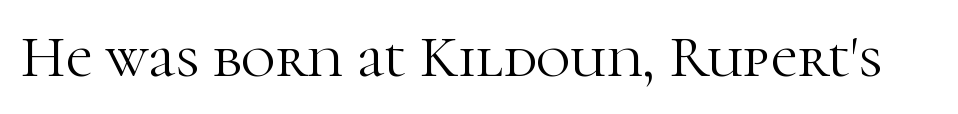
Q: Is the text bold? A: No.
Q: Is the text italic (slanted)? A: No, it is upright.
Q: Is the typeface a serif or a sans-serif typeface? A: Serif.
Q: Is the text underlined? A: No.
Q: Is the spacing between letters normal or unusually wide? A: Normal.
Q: Width (condensed, normal, or wide)? A: Normal.
Q: Stroke contrast? A: High.
Q: x-height? A: Medium.
Q: Monospaced? A: No.
